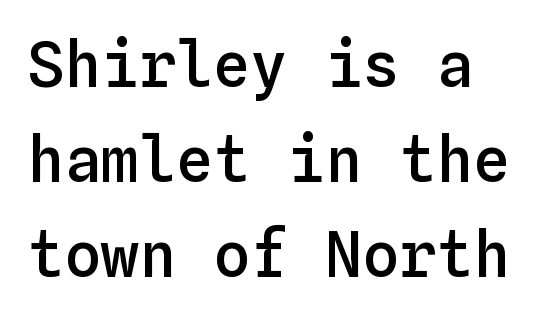
{"italic": "no", "bold": "semi", "weight": "semibold", "width": "normal", "stroke_contrast": "low", "x_height": "medium", "monospaced": "yes", "underline": "no", "line_spacing": "normal", "line_spacing_ratio": 1.53, "letter_spacing": "normal", "letter_spacing_em": 0.0, "glyph_px": 62}
